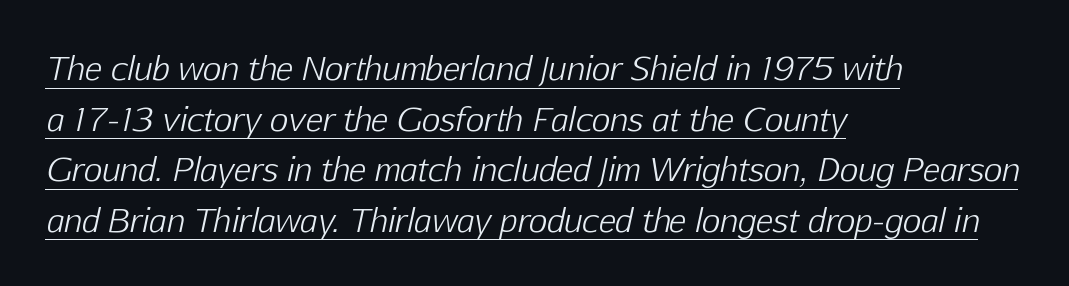
Q: Is the text bold? A: No.
Q: Is the text italic (slanted)? A: Yes, it leans right by about 12 degrees.
Q: Is the text underlined? A: Yes.
Q: How is the paragraph aligned? A: Left-aligned.
Q: Is the spacing between letters normal or unusually wide? A: Normal.
Q: Is the spacing between lines tight, normal or loose? A: Normal.
Q: Width (condensed, normal, or wide)? A: Normal.
Q: Stroke contrast? A: Low.
Q: x-height? A: Medium.
Q: Monospaced? A: No.
